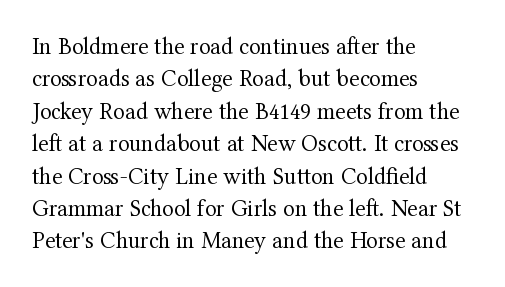
The image shows 24 px text type, upright; set left-aligned, normal line spacing (1.35x), normal letter spacing, not underlined.
